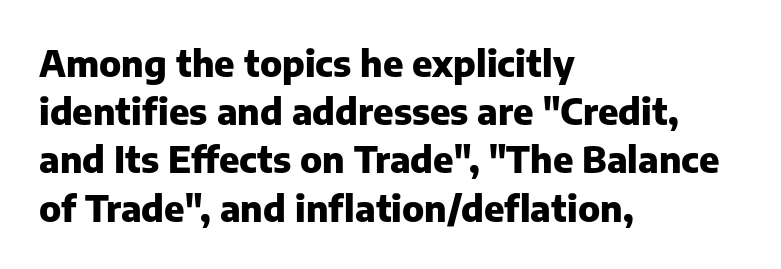
The image shows 36 px heavy sans-serif type, upright; set left-aligned, normal line spacing (1.34x), normal letter spacing, not underlined; low stroke contrast and a medium x-height.
